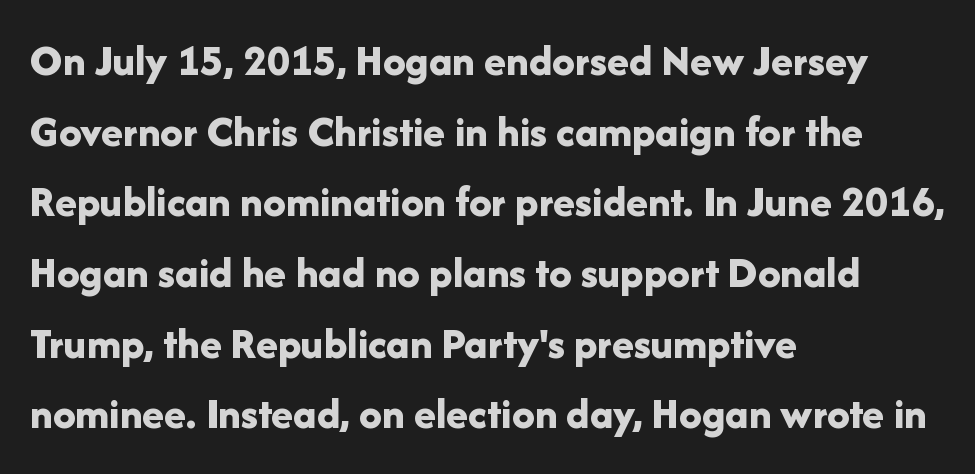
The passage shown has conventional tracking throughout. Anything drawn beneath the words? Only blank space. Is the block centered? No — it sits flush against the left margin. Upright lettering throughout. The leading is moderate, giving the passage an even texture.
